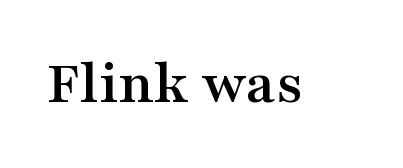
{"serif": "yes", "italic": "no", "width": "wide", "stroke_contrast": "medium", "x_height": "medium", "monospaced": "no", "underline": "no", "letter_spacing": "normal", "letter_spacing_em": 0.0, "glyph_px": 63}
